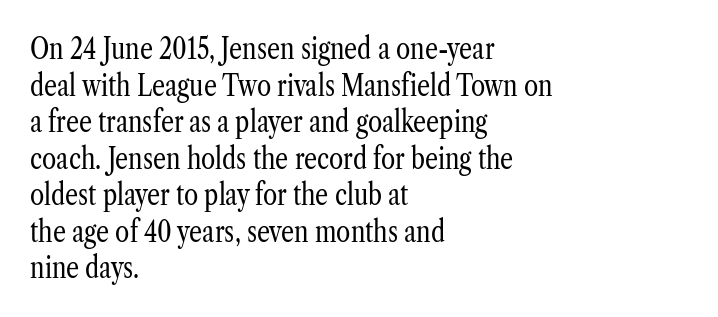
{"serif": "yes", "italic": "no", "bold": "no", "weight": "regular", "width": "condensed", "stroke_contrast": "low", "x_height": "medium", "monospaced": "no", "underline": "no", "align": "left", "line_spacing": "normal", "line_spacing_ratio": 1.26, "letter_spacing": "normal", "letter_spacing_em": 0.0, "glyph_px": 29}
